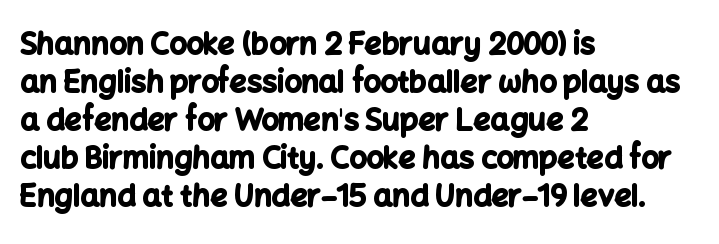
{"serif": "no", "italic": "no", "bold": "yes", "weight": "bold", "width": "normal", "stroke_contrast": "low", "x_height": "medium", "monospaced": "no", "underline": "no", "align": "left", "line_spacing": "normal", "line_spacing_ratio": 1.27, "letter_spacing": "normal", "letter_spacing_em": 0.0, "glyph_px": 30}
